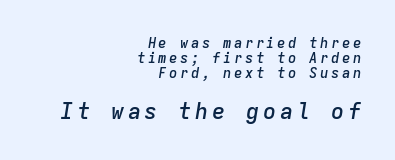
Bare-footed words on every line. Leading: reduced. When letters slant like this, we call the style italic. These lines stack with their right ends in a neat column. Bigger letters appear in the bottom chunk; the top chunk is reduced.
